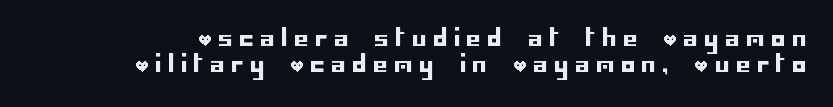
Q: Is the text italic (slanted)? A: No, it is upright.
Q: Is the text underlined? A: No.
Q: Is the spacing between letters normal or unusually wide? A: Unusually wide.
Q: Is the spacing between lines tight, normal or loose? A: Tight.
